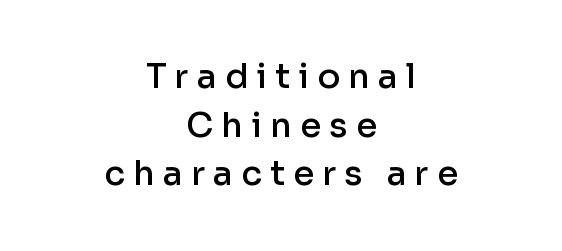
{"serif": "no", "italic": "no", "bold": "semi", "weight": "semibold", "width": "normal", "stroke_contrast": "low", "x_height": "medium", "monospaced": "no", "underline": "no", "align": "center", "line_spacing": "normal", "line_spacing_ratio": 1.43, "letter_spacing": "wide", "letter_spacing_em": 0.24, "glyph_px": 34}
